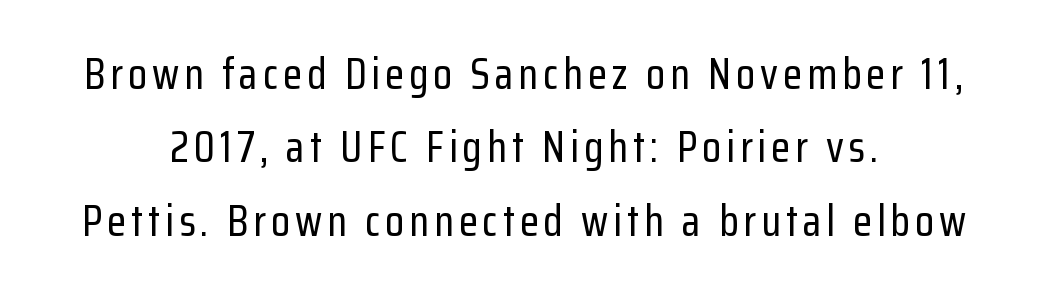
{"serif": "no", "italic": "no", "width": "condensed", "stroke_contrast": "low", "x_height": "medium", "monospaced": "no", "underline": "no", "align": "center", "line_spacing": "normal", "line_spacing_ratio": 1.67, "glyph_px": 44}
